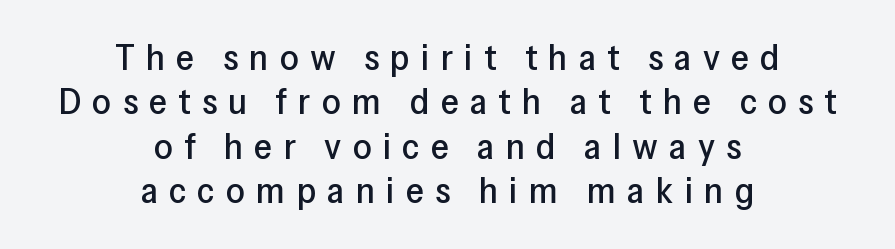
{"serif": "no", "italic": "no", "width": "normal", "stroke_contrast": "low", "x_height": "medium", "monospaced": "no", "underline": "no", "align": "center", "line_spacing_ratio": 1.2, "letter_spacing": "wide", "letter_spacing_em": 0.3, "glyph_px": 37}
